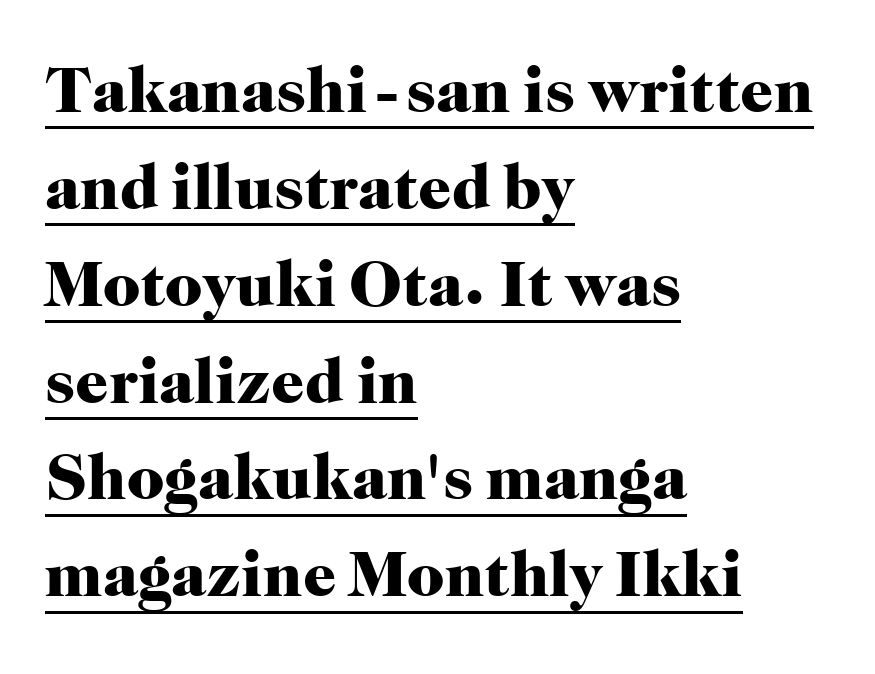
{"serif": "yes", "italic": "no", "bold": "yes", "weight": "heavy", "width": "normal", "stroke_contrast": "high", "x_height": "medium", "monospaced": "no", "underline": "yes", "align": "left", "line_spacing": "normal", "line_spacing_ratio": 1.49, "letter_spacing": "normal", "letter_spacing_em": 0.0, "glyph_px": 65}
